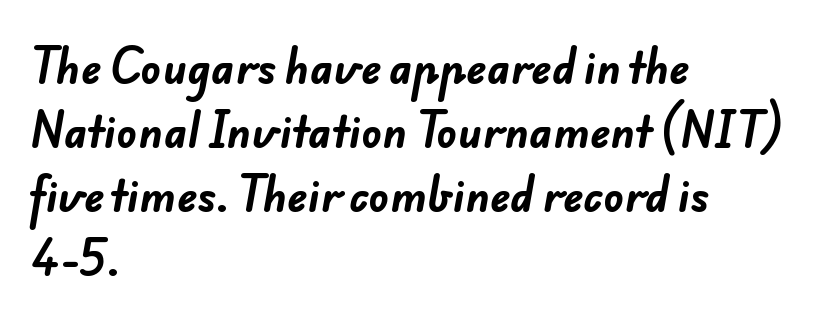
Q: Is the text bold? A: Yes.
Q: Is the typeface a serif or a sans-serif typeface? A: Sans-serif.
Q: Is the text underlined? A: No.
Q: How is the paragraph aligned? A: Left-aligned.
Q: Is the spacing between letters normal or unusually wide? A: Normal.
Q: Is the spacing between lines tight, normal or loose? A: Normal.
Q: Width (condensed, normal, or wide)? A: Normal.
Q: Stroke contrast? A: Low.
Q: x-height? A: Small.
Q: Monospaced? A: No.
